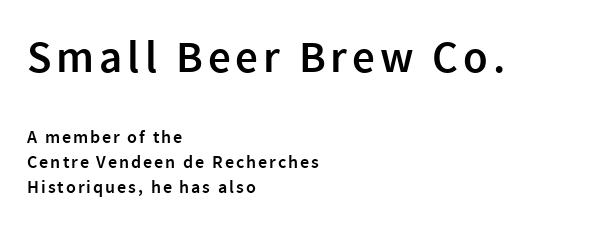
{"serif": "no", "italic": "no", "bold": "semi", "weight": "semibold", "width": "normal", "x_height": "medium", "monospaced": "no", "underline": "no", "align": "left", "line_spacing": "normal", "line_spacing_ratio": 1.38, "larger_block": "first", "size_ratio": 2.5, "glyph_px": 45}
